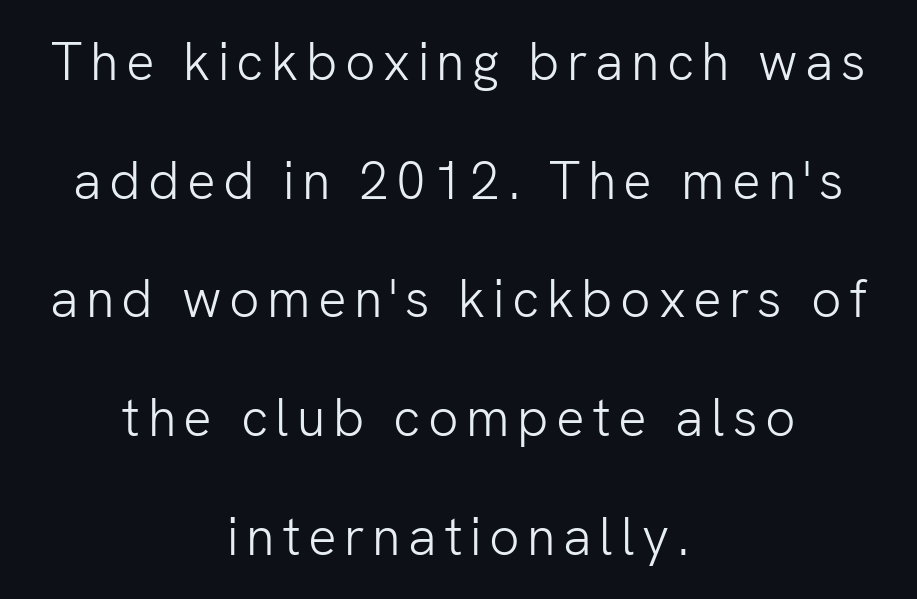
The image shows 53 px light sans-serif type, upright; set centered, loose line spacing (2.24x), not underlined; low stroke contrast and a medium x-height.
